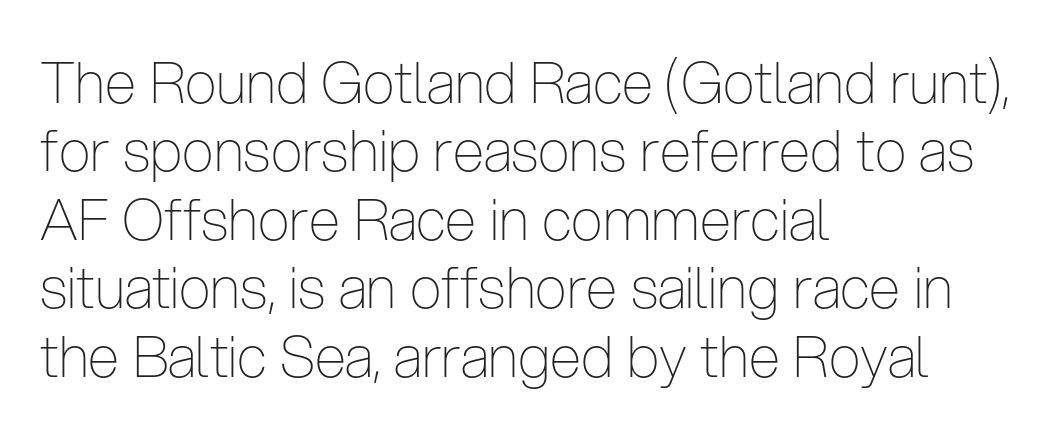
The image shows 57 px thin, condensed sans-serif type, upright; set left-aligned, line spacing 1.2x, normal letter spacing, not underlined; low stroke contrast and a medium x-height.
